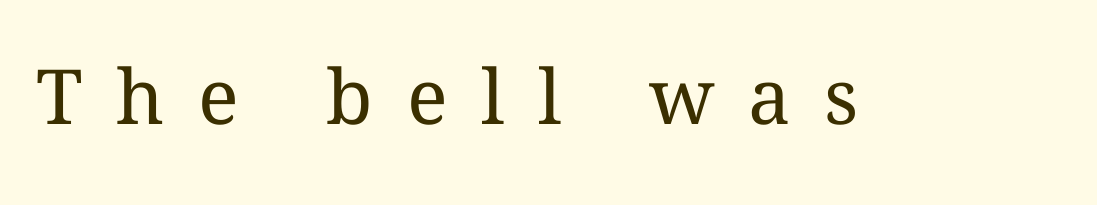
The image shows 76 px regular-weight type, upright; set unusually wide letter spacing (+0.44 em), not underlined; medium stroke contrast and a medium x-height.
